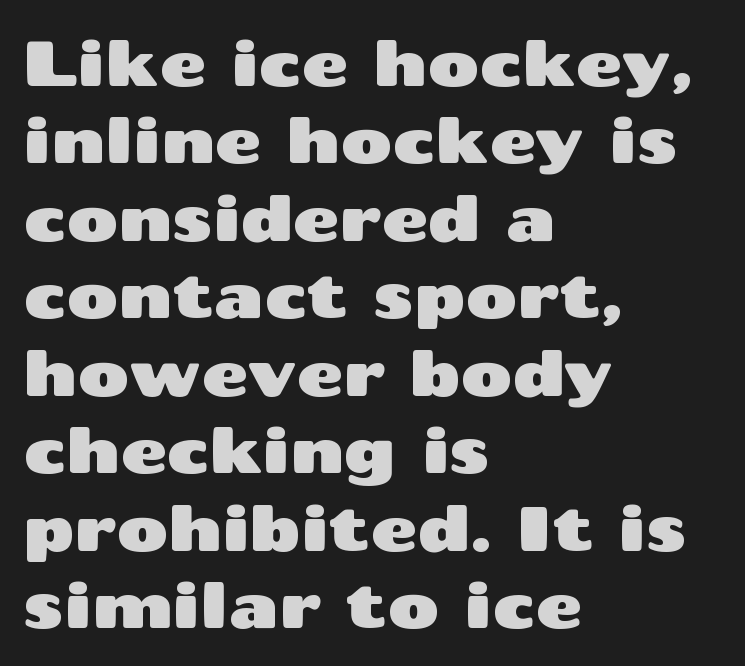
{"serif": "no", "italic": "no", "width": "wide", "stroke_contrast": "medium", "x_height": "medium", "monospaced": "no", "underline": "no", "align": "left", "line_spacing_ratio": 1.23, "letter_spacing": "normal", "letter_spacing_em": 0.0, "glyph_px": 63}
